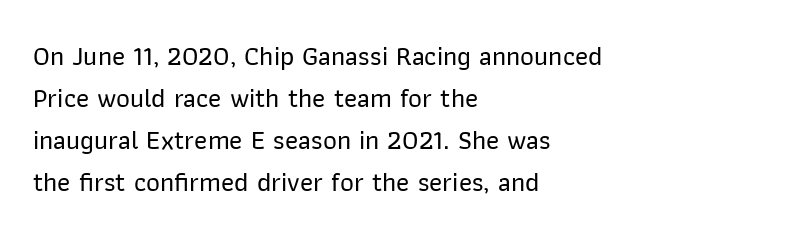
The image shows 27 px text type, upright; set left-aligned, normal line spacing (1.56x), normal letter spacing, not underlined.
